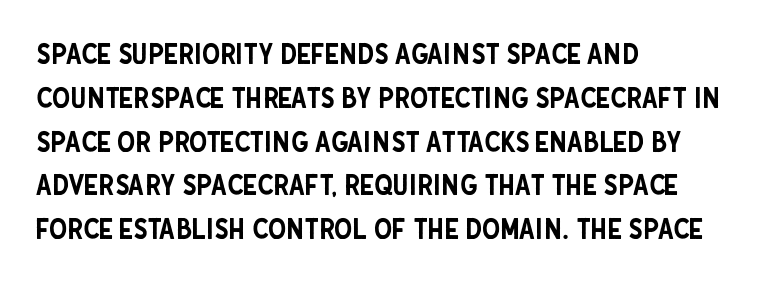
The image shows 29 px condensed sans-serif type, upright; set left-aligned, normal line spacing (1.51x), normal letter spacing, not underlined; low stroke contrast and a large x-height.
